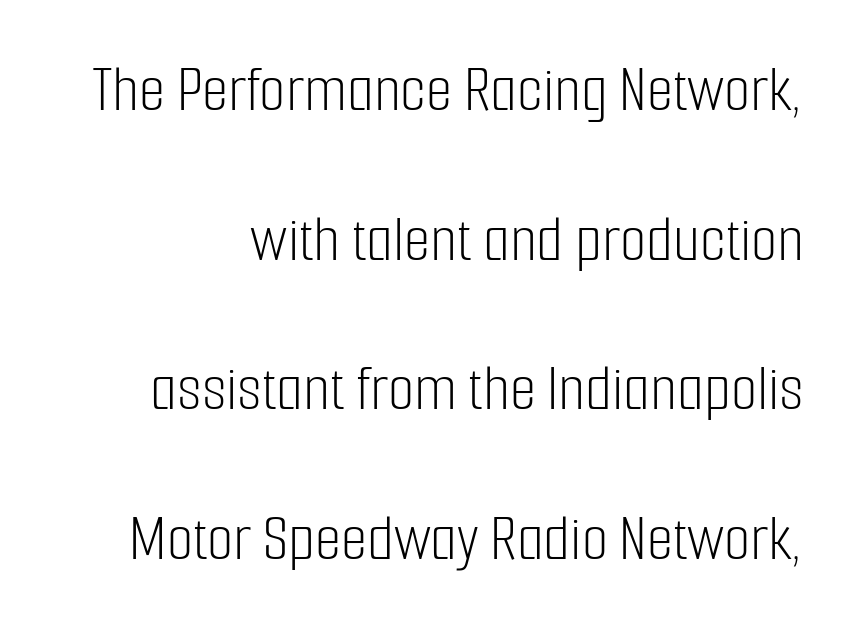
Varying glyph widths throughout — classic text-font behaviour. The words here are not underlined. Weight class: somewhere from thin through regular. A typesetter would call this leading open, well beyond the default.
